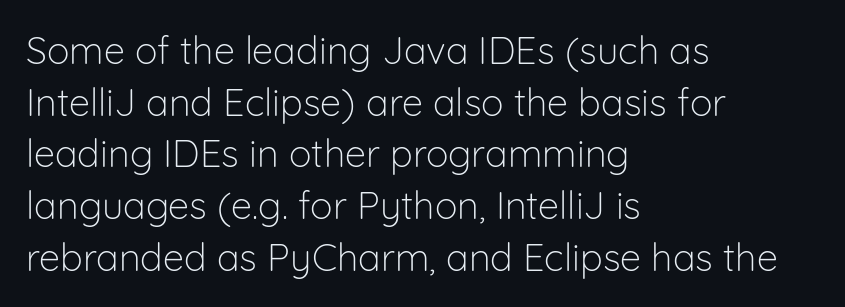
The image shows 38 px light sans-serif type, upright; set left-aligned, normal line spacing (1.36x), normal letter spacing, not underlined; low stroke contrast and a medium x-height.
